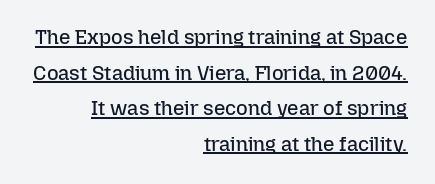
The image shows 20 px text type, upright; set right-aligned, line spacing 1.78x, normal letter spacing, underlined.
